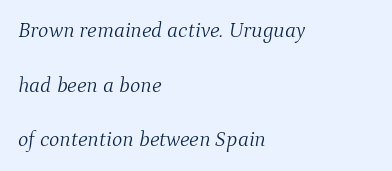
The lines are spread far apart with generous leading. Underline: absent. Compared with typical body copy, the letter spacing here is the same. Characters are canted at an angle relative to the baseline's perpendicular.
